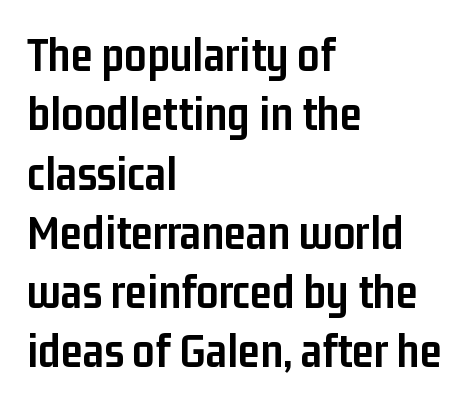
The image shows 49 px semibold, condensed sans-serif type, upright; set left-aligned, line spacing 1.21x, normal letter spacing, not underlined; low stroke contrast and a medium x-height.
